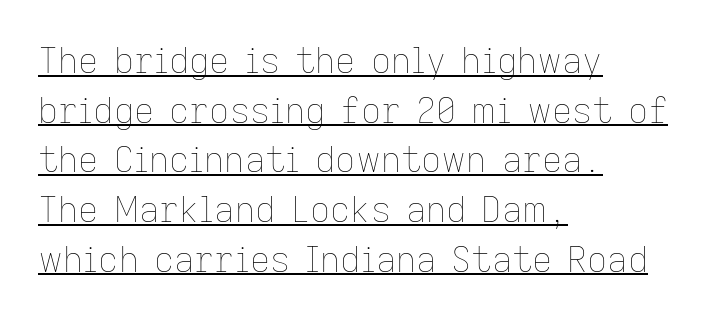
Q: Is the text bold? A: No.
Q: Is the text italic (slanted)? A: No, it is upright.
Q: Is the text underlined? A: Yes.
Q: How is the paragraph aligned? A: Left-aligned.
Q: Is the spacing between letters normal or unusually wide? A: Normal.
Q: Is the spacing between lines tight, normal or loose? A: Normal.
Q: Width (condensed, normal, or wide)? A: Normal.
Q: Stroke contrast? A: Low.
Q: x-height? A: Medium.
Q: Monospaced? A: No.
